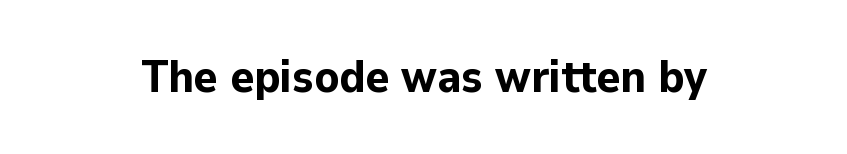
The image shows 45 px bold sans-serif type, upright; set centered, normal letter spacing, not underlined; low stroke contrast and a medium x-height.
